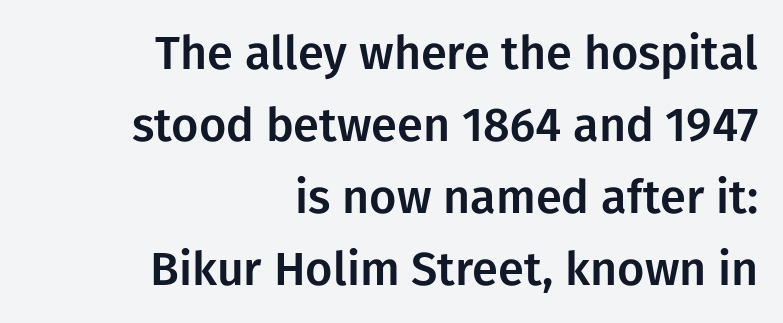
The image shows 47 px sans-serif type, upright; set right-aligned, normal line spacing (1.53x), normal letter spacing, not underlined; low stroke contrast and a medium x-height.
